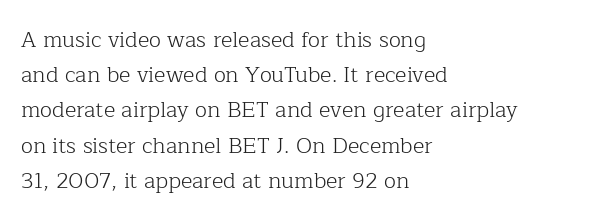
The image shows 22 px text type, upright; set left-aligned, normal line spacing (1.6x), normal letter spacing, not underlined.
